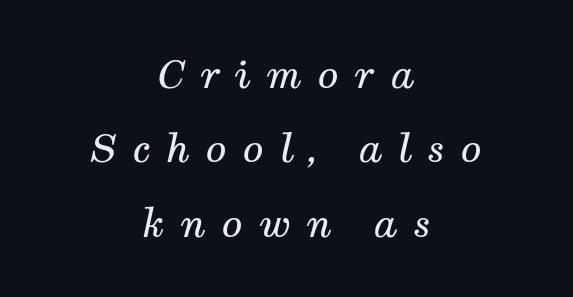
Does the type have serifs? Yes, each stem ends in a small foot. Is the stroke heavy? The answer is a plain regular-or-lighter. A student would call this center alignment; a typographer would say set centered. Spacing verdict: proportional, widths tailored to each character.
